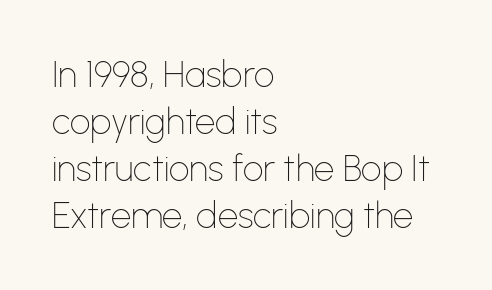
Q: Is the text bold? A: No.
Q: Is the text italic (slanted)? A: No, it is upright.
Q: Is the typeface a serif or a sans-serif typeface? A: Sans-serif.
Q: Is the text underlined? A: No.
Q: How is the paragraph aligned? A: Left-aligned.
Q: Is the spacing between letters normal or unusually wide? A: Normal.
Q: Is the spacing between lines tight, normal or loose? A: Normal.
Q: Width (condensed, normal, or wide)? A: Normal.
Q: Stroke contrast? A: Low.
Q: x-height? A: Medium.
Q: Monospaced? A: No.
